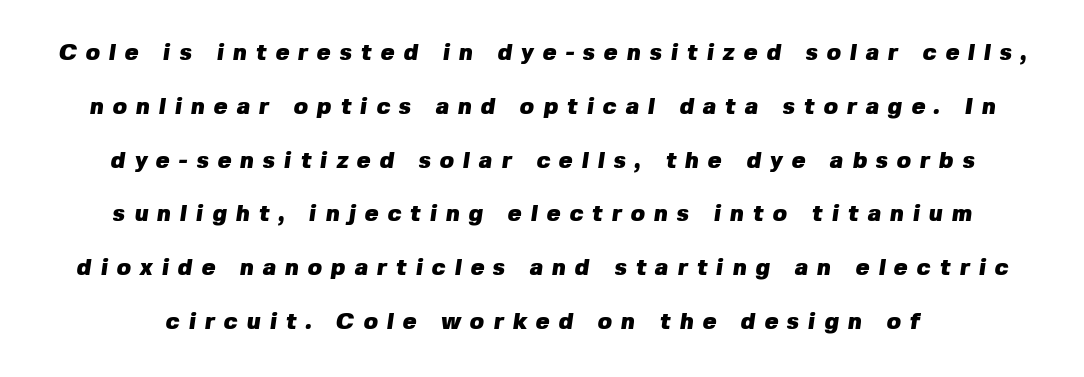
Only glyphs here, with clear space below each row. Typographic density is high because the face is bold. A great deal of white space separates one row of letters from the next. There is plenty of visible air inserted between adjacent glyphs.
